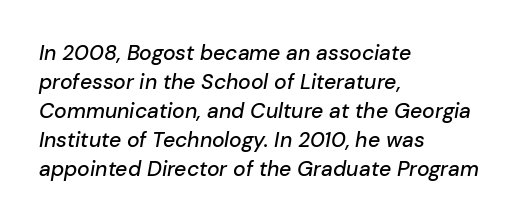
The image shows 21 px text type, italic (leaning right); set left-aligned, normal line spacing (1.38x), normal letter spacing, not underlined.
